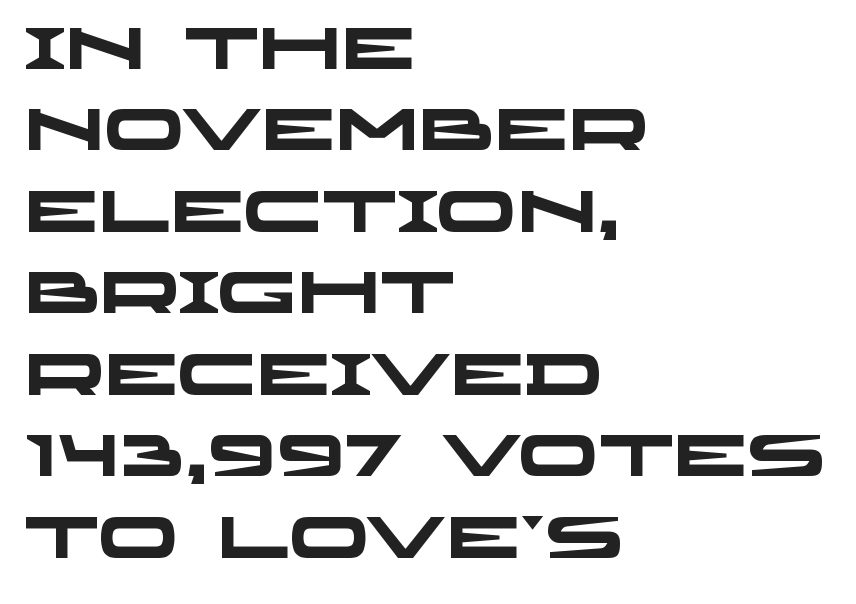
Q: Is the text bold? A: Yes.
Q: Is the typeface a serif or a sans-serif typeface? A: Sans-serif.
Q: Is the text underlined? A: No.
Q: How is the paragraph aligned? A: Left-aligned.
Q: Is the spacing between letters normal or unusually wide? A: Normal.
Q: Is the spacing between lines tight, normal or loose? A: Normal.
Q: Width (condensed, normal, or wide)? A: Wide.
Q: Stroke contrast? A: Low.
Q: x-height? A: Large.
Q: Monospaced? A: No.
